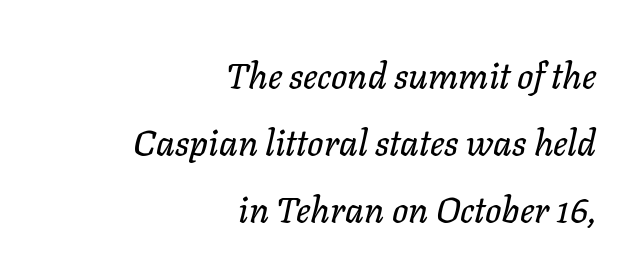
The image shows 36 px text type, italic (leaning right); set right-aligned, line spacing 1.86x, normal letter spacing, not underlined; low stroke contrast and a medium x-height.
